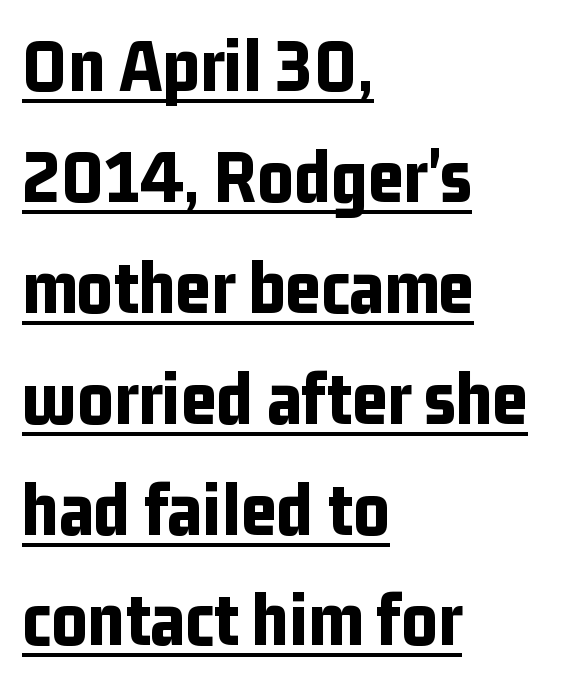
Typeset ragged right — the left edge is the straight one. Successive baselines arrive at the customary interval. A typesetter would label this face a sans. Looks like someone drew a line under every word here.
